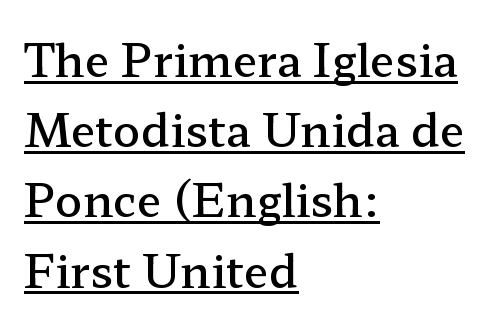
Q: Is the text bold? A: Semi-bold.
Q: Is the text italic (slanted)? A: No, it is upright.
Q: Is the typeface a serif or a sans-serif typeface? A: Serif.
Q: Is the text underlined? A: Yes.
Q: How is the paragraph aligned? A: Left-aligned.
Q: Is the spacing between letters normal or unusually wide? A: Normal.
Q: Is the spacing between lines tight, normal or loose? A: Normal.
Q: Width (condensed, normal, or wide)? A: Wide.
Q: Stroke contrast? A: Low.
Q: x-height? A: Medium.
Q: Monospaced? A: No.
